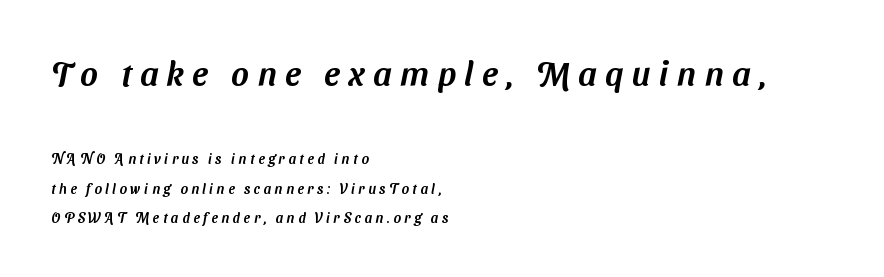
{"serif": "no", "width": "normal", "stroke_contrast": "medium", "x_height": "medium", "monospaced": "no", "underline": "no", "align": "left", "line_spacing": "loose", "line_spacing_ratio": 2.09, "letter_spacing": "wide", "letter_spacing_em": 0.25, "larger_block": "first", "size_ratio": 2.43, "glyph_px": 34}
